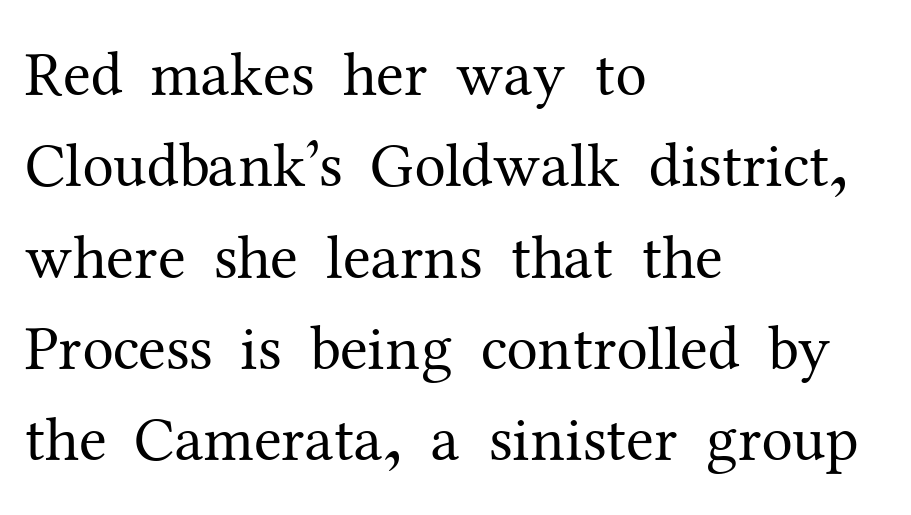
{"serif": "yes", "italic": "no", "bold": "no", "weight": "regular", "width": "normal", "stroke_contrast": "medium", "x_height": "medium", "monospaced": "no", "underline": "no", "align": "left", "line_spacing": "normal", "line_spacing_ratio": 1.45, "letter_spacing": "normal", "letter_spacing_em": 0.0, "glyph_px": 63}
